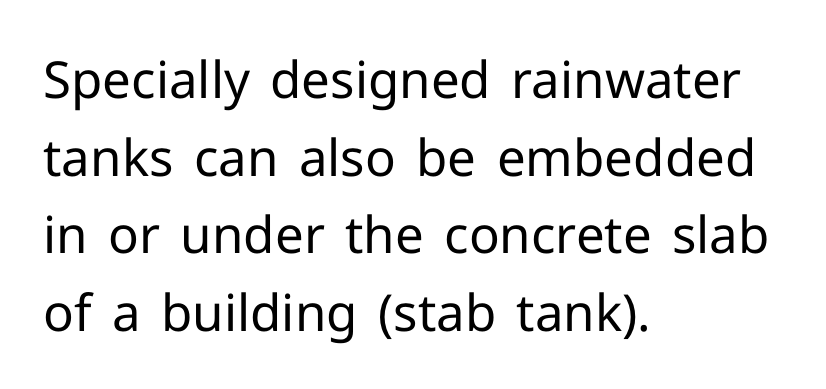
Q: Is the text bold? A: No.
Q: Is the text italic (slanted)? A: No, it is upright.
Q: Is the typeface a serif or a sans-serif typeface? A: Sans-serif.
Q: Is the text underlined? A: No.
Q: How is the paragraph aligned? A: Left-aligned.
Q: Is the spacing between letters normal or unusually wide? A: Normal.
Q: Is the spacing between lines tight, normal or loose? A: Normal.
Q: Width (condensed, normal, or wide)? A: Normal.
Q: Stroke contrast? A: Low.
Q: x-height? A: Medium.
Q: Monospaced? A: No.
